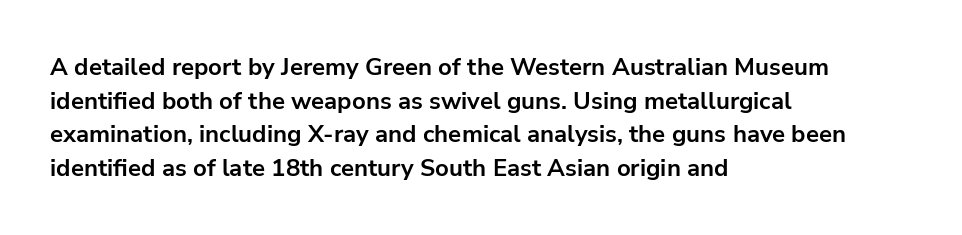
The image shows 24 px bold type, upright; set left-aligned, normal line spacing (1.4x), normal letter spacing, not underlined.
